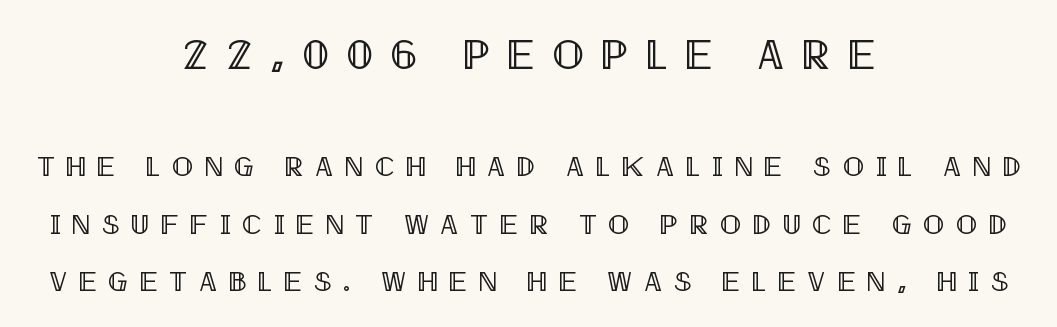
Q: Is the text italic (slanted)? A: No, it is upright.
Q: Is the text underlined? A: No.
Q: How is the paragraph aligned? A: Centered.
Q: Is the spacing between letters normal or unusually wide? A: Unusually wide.
Q: Is the spacing between lines tight, normal or loose? A: Loose.
Q: Which block of text is set in a larger size, the first (top) or the second (bottom)? A: The first (top) one.
Q: Width (condensed, normal, or wide)? A: Condensed.
Q: x-height? A: Large.
Q: Monospaced? A: No.
